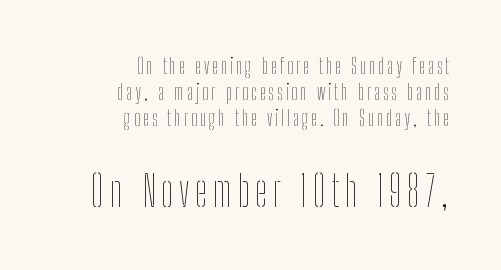
The image shows 43 px thin, condensed type, upright; set right-aligned, line spacing 1.18x, not underlined; the second (bottom) block is 1.95x larger; low stroke contrast and a medium x-height.
